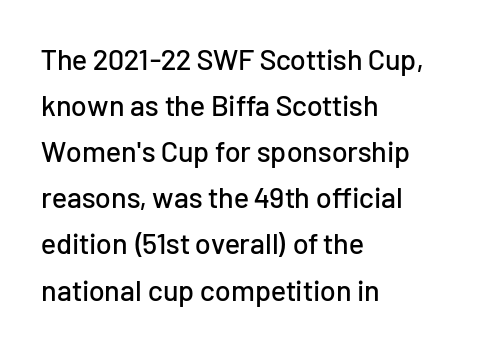
{"serif": "no", "italic": "no", "width": "normal", "stroke_contrast": "low", "x_height": "medium", "monospaced": "no", "underline": "no", "align": "left", "line_spacing": "normal", "line_spacing_ratio": 1.59, "letter_spacing": "normal", "letter_spacing_em": 0.0, "glyph_px": 29}
